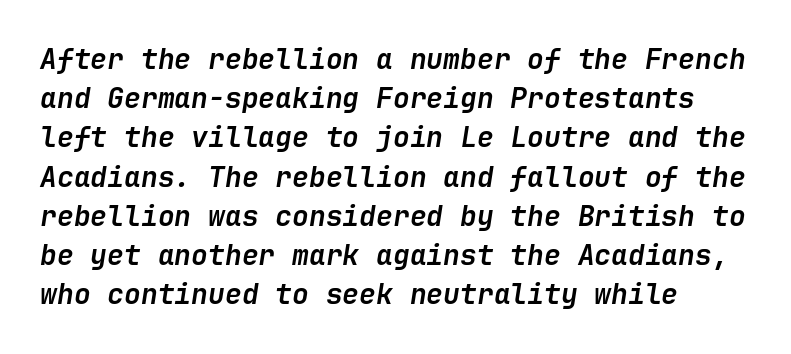
The image shows 28 px semibold type, italic (leaning right); set left-aligned, normal line spacing (1.4x), normal letter spacing, not underlined; low stroke contrast and a medium x-height.
